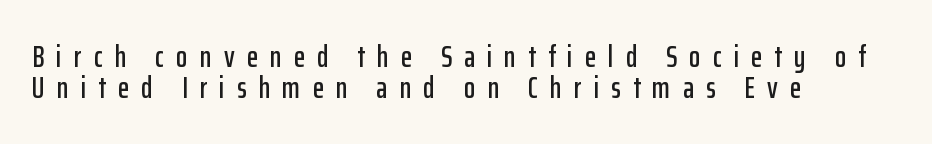
The passage shown is typed in a proportional face where columns would drift. Check the space under the baseline: it is left empty. The font's upright variant was chosen for this text. The rendering shows plain stroke endings on the letterforms — a sans-serif design. Every row of glyphs begins at an identical x-position on the left.
